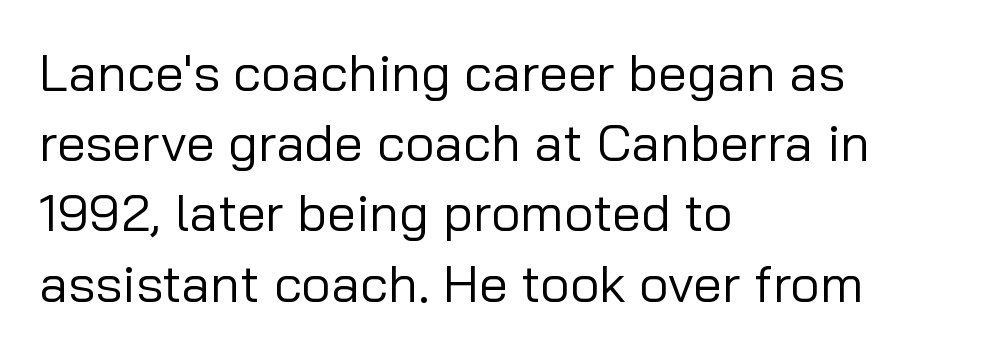
{"serif": "no", "italic": "no", "bold": "no", "weight": "regular", "width": "normal", "stroke_contrast": "low", "x_height": "medium", "monospaced": "no", "underline": "no", "align": "left", "line_spacing": "normal", "line_spacing_ratio": 1.35, "letter_spacing": "normal", "letter_spacing_em": 0.0, "glyph_px": 52}
